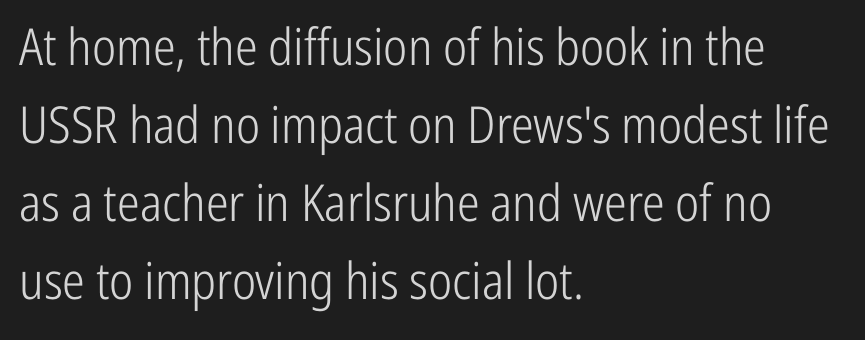
The image shows 51 px light, condensed sans-serif type, upright; set left-aligned, normal line spacing (1.53x), normal letter spacing, not underlined; low stroke contrast and a medium x-height.
